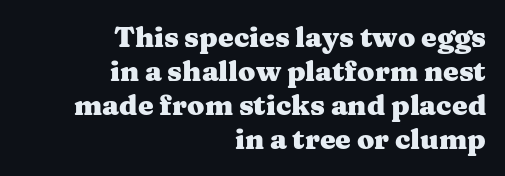
Q: Is the text bold? A: Yes.
Q: Is the text italic (slanted)? A: No, it is upright.
Q: Is the typeface a serif or a sans-serif typeface? A: Serif.
Q: Is the text underlined? A: No.
Q: How is the paragraph aligned? A: Right-aligned.
Q: Is the spacing between letters normal or unusually wide? A: Normal.
Q: Width (condensed, normal, or wide)? A: Wide.
Q: Stroke contrast? A: Medium.
Q: x-height? A: Medium.
Q: Monospaced? A: No.
